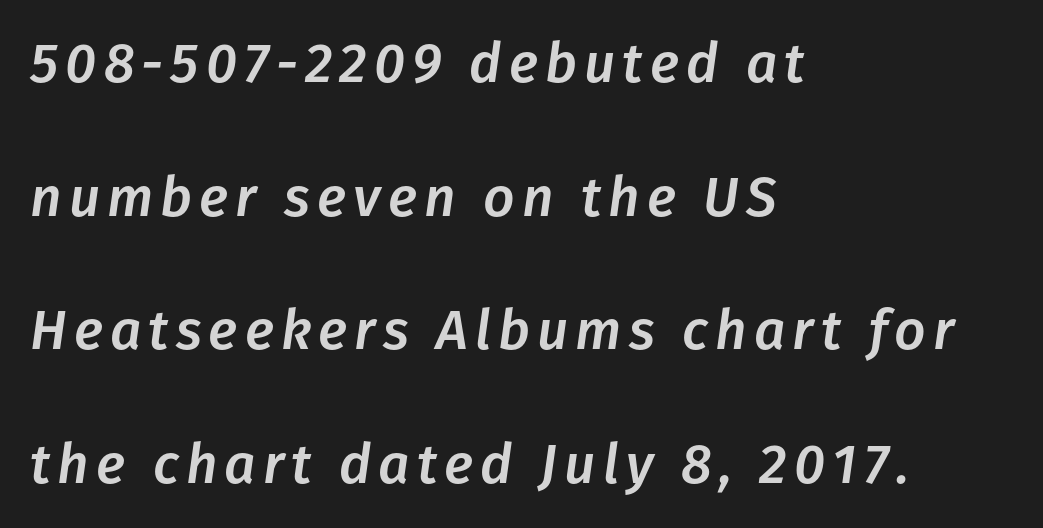
Notice how the passage keeps a crisp vertical edge on the left only. The string is rendered with underlining switched off. Proportional: the letters do not fall into vertical columns. Leading is clearly above the norm, producing a sparse column. Characters are canted at an angle relative to the baseline's perpendicular.
